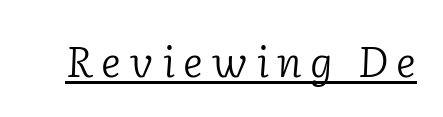
{"serif": "yes", "italic": "yes", "lean": "right", "slant_degrees": 2, "bold": "no", "weight": "light", "width": "normal", "stroke_contrast": "low", "x_height": "medium", "monospaced": "no", "underline": "yes", "letter_spacing": "wide", "letter_spacing_em": 0.2, "glyph_px": 42}
